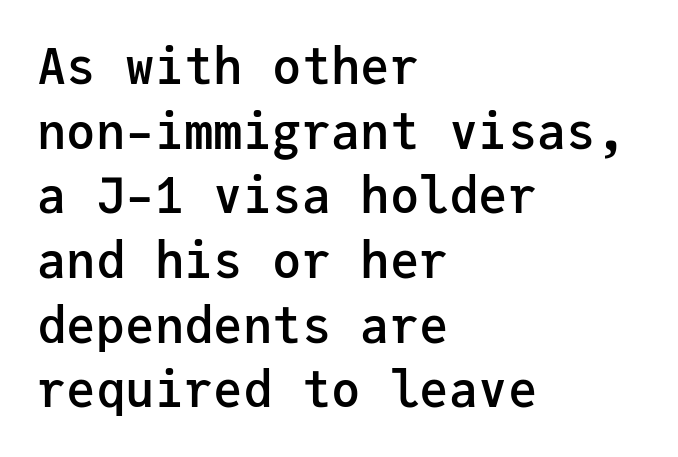
The image shows 49 px semibold sans-serif type, upright, monospaced; set left-aligned, normal line spacing (1.32x), normal letter spacing, not underlined; low stroke contrast and a medium x-height.
